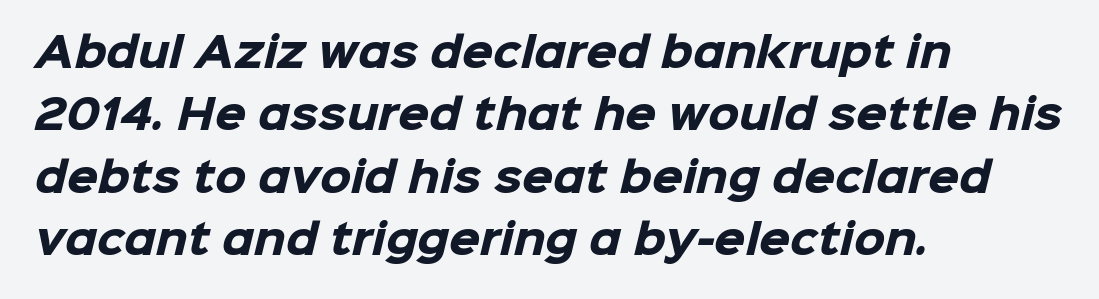
Plenty of ink on the page — the face is bold. Think of a printed novel: that variable character pitch is what you see here. Tracking value appears to be zero — textbook default spacing. Stroke terminals: plain, sans-serif.
